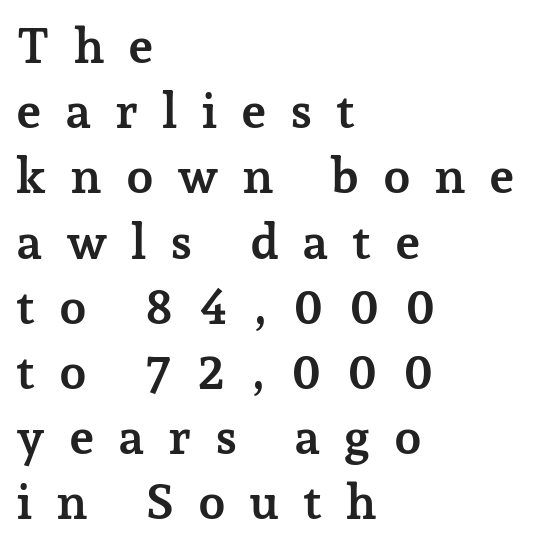
Q: Is the text bold? A: Yes.
Q: Is the text italic (slanted)? A: No, it is upright.
Q: Is the typeface a serif or a sans-serif typeface? A: Serif.
Q: Is the text underlined? A: No.
Q: How is the paragraph aligned? A: Left-aligned.
Q: Is the spacing between letters normal or unusually wide? A: Unusually wide.
Q: Is the spacing between lines tight, normal or loose? A: Normal.
Q: Width (condensed, normal, or wide)? A: Normal.
Q: Stroke contrast? A: Low.
Q: x-height? A: Medium.
Q: Monospaced? A: No.
